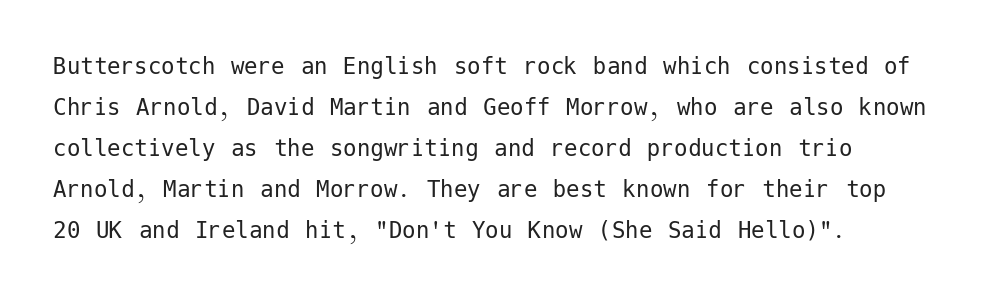
On a weight scale, this lands at 450 or below. The passage shown has conventional tracking throughout. A normal amount of white space separates one row of letters from the next. The rag falls on the right side of this text block.
